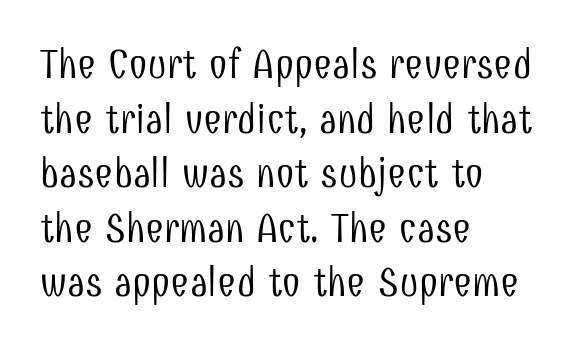
Are there feet on the stems? There aren't — it's a sans. It's the straight-up-and-down kind of type. Weight: in the light-to-regular range. Casual observation: everything's shoved over to the left. The passage shown has conventional tracking throughout. Note the varied advance widths — an 'i' is clearly narrower than an 'm'.
